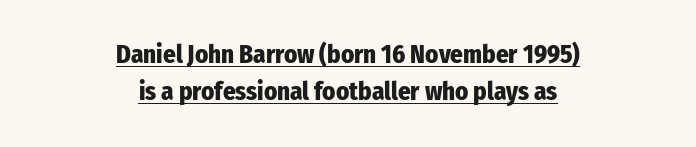
{"italic": "no", "bold": "yes", "underline": "yes", "align": "center", "line_spacing": "normal", "line_spacing_ratio": 1.5, "letter_spacing": "normal", "letter_spacing_em": 0.0, "glyph_px": 25}
